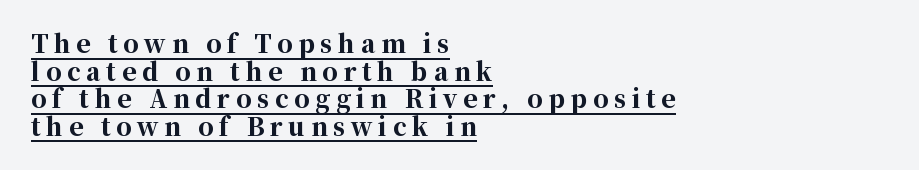
Q: Is the text bold? A: Yes.
Q: Is the text italic (slanted)? A: No, it is upright.
Q: Is the text underlined? A: Yes.
Q: How is the paragraph aligned? A: Left-aligned.
Q: Is the spacing between letters normal or unusually wide? A: Unusually wide.
Q: Is the spacing between lines tight, normal or loose? A: Tight.
